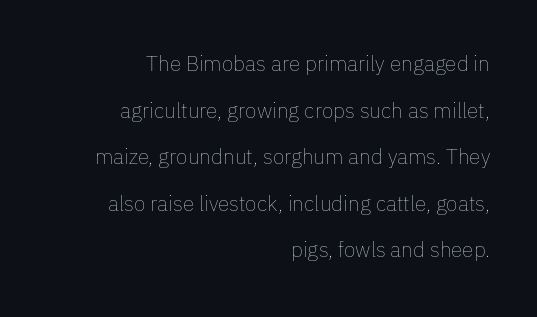
{"italic": "no", "bold": "no", "underline": "no", "align": "right", "line_spacing": "loose", "line_spacing_ratio": 2.22, "letter_spacing": "normal", "letter_spacing_em": 0.0, "glyph_px": 21}
